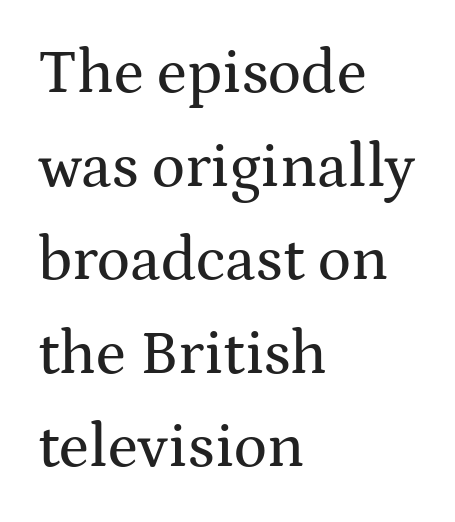
Q: Is the text italic (slanted)? A: No, it is upright.
Q: Is the typeface a serif or a sans-serif typeface? A: Serif.
Q: Is the text underlined? A: No.
Q: How is the paragraph aligned? A: Left-aligned.
Q: Is the spacing between letters normal or unusually wide? A: Normal.
Q: Is the spacing between lines tight, normal or loose? A: Normal.
Q: Width (condensed, normal, or wide)? A: Wide.
Q: Stroke contrast? A: Medium.
Q: x-height? A: Medium.
Q: Monospaced? A: No.
